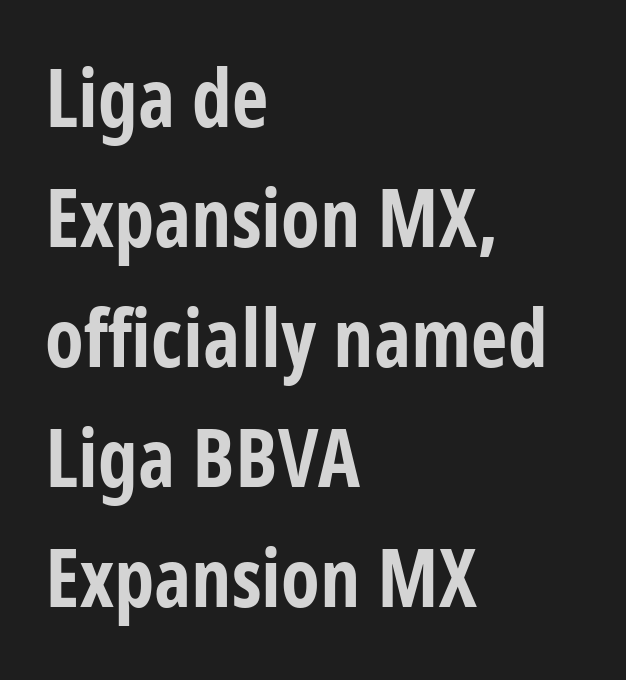
{"serif": "no", "italic": "no", "bold": "yes", "weight": "bold", "width": "condensed", "stroke_contrast": "low", "x_height": "medium", "monospaced": "no", "underline": "no", "align": "left", "line_spacing": "normal", "line_spacing_ratio": 1.5, "letter_spacing": "normal", "letter_spacing_em": 0.0, "glyph_px": 80}
